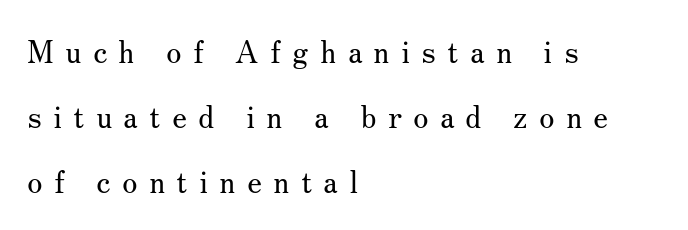
The gaps between neighbouring characters are conspicuously large. Characters remain perfectly vertical along every line. Here the designer chose a conventional face with non-uniform glyph widths. This is serif lettering, the kind often seen in printed books.
